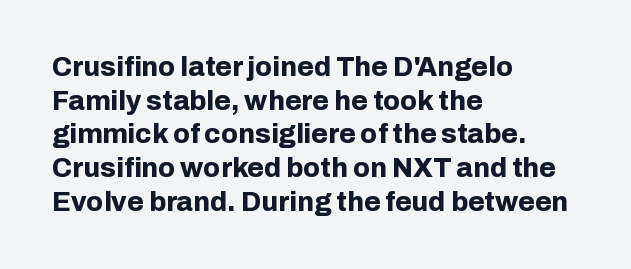
Its strokes are broad and dark, the hallmark of bold type. It's the straight-up-and-down kind of type. Regular leading. Caption: standard tracking, unaltered.
